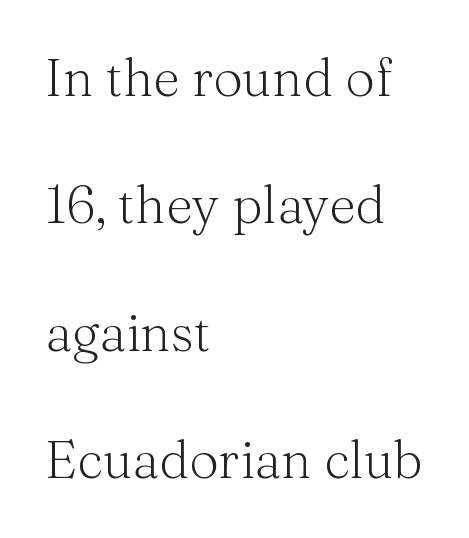
{"serif": "yes", "italic": "no", "bold": "no", "weight": "light", "width": "normal", "stroke_contrast": "medium", "x_height": "medium", "monospaced": "no", "underline": "no", "align": "left", "line_spacing": "loose", "line_spacing_ratio": 2.45, "letter_spacing": "normal", "letter_spacing_em": 0.0, "glyph_px": 52}
